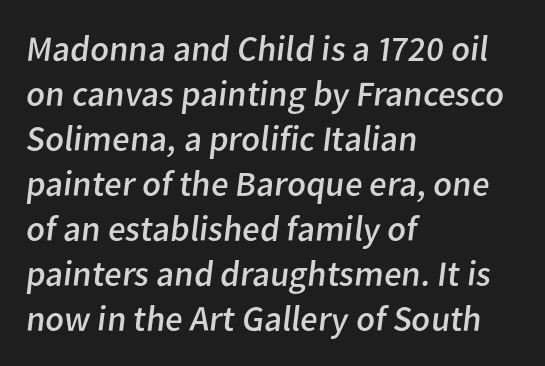
Q: Is the text bold? A: No.
Q: Is the typeface a serif or a sans-serif typeface? A: Sans-serif.
Q: Is the text underlined? A: No.
Q: How is the paragraph aligned? A: Left-aligned.
Q: Is the spacing between letters normal or unusually wide? A: Normal.
Q: Is the spacing between lines tight, normal or loose? A: Normal.
Q: Width (condensed, normal, or wide)? A: Normal.
Q: Stroke contrast? A: Low.
Q: x-height? A: Medium.
Q: Monospaced? A: No.
